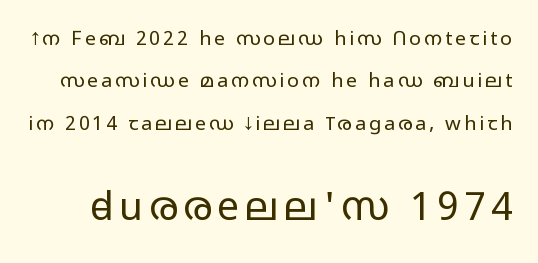
The image shows 39 px light, wide sans-serif type, upright; set loose line spacing (2.12x), not underlined; the second (bottom) block is 1.95x larger; low stroke contrast and a medium x-height.
